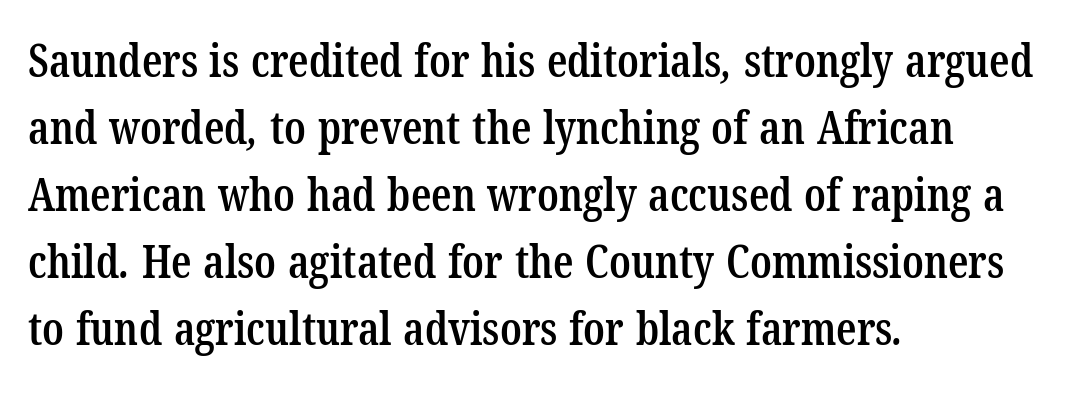
Q: Is the text bold? A: Semi-bold.
Q: Is the typeface a serif or a sans-serif typeface? A: Serif.
Q: Is the text underlined? A: No.
Q: How is the paragraph aligned? A: Left-aligned.
Q: Is the spacing between letters normal or unusually wide? A: Normal.
Q: Is the spacing between lines tight, normal or loose? A: Normal.
Q: Width (condensed, normal, or wide)? A: Condensed.
Q: Stroke contrast? A: Low.
Q: x-height? A: Medium.
Q: Monospaced? A: No.
